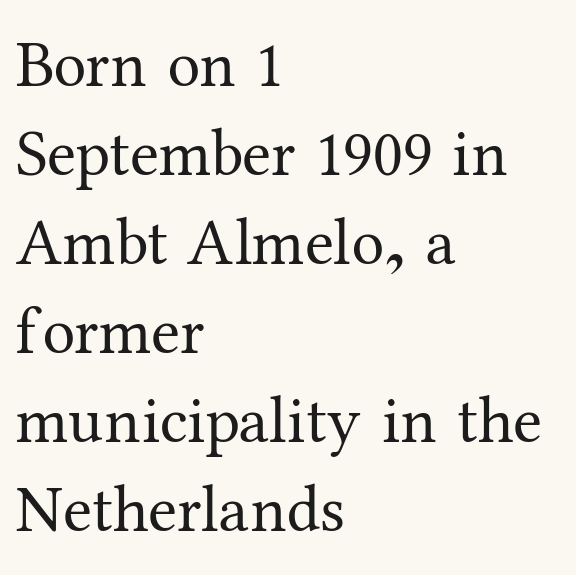
{"serif": "yes", "italic": "no", "bold": "no", "weight": "regular", "width": "normal", "stroke_contrast": "medium", "x_height": "medium", "monospaced": "no", "underline": "no", "align": "left", "line_spacing": "normal", "line_spacing_ratio": 1.35, "letter_spacing": "normal", "letter_spacing_em": 0.0, "glyph_px": 66}
